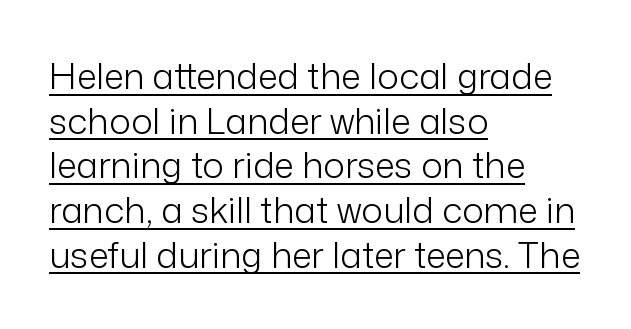
Q: Is the text bold? A: No.
Q: Is the text italic (slanted)? A: No, it is upright.
Q: Is the typeface a serif or a sans-serif typeface? A: Sans-serif.
Q: Is the text underlined? A: Yes.
Q: How is the paragraph aligned? A: Left-aligned.
Q: Is the spacing between letters normal or unusually wide? A: Normal.
Q: Width (condensed, normal, or wide)? A: Normal.
Q: Stroke contrast? A: Low.
Q: x-height? A: Medium.
Q: Monospaced? A: No.
